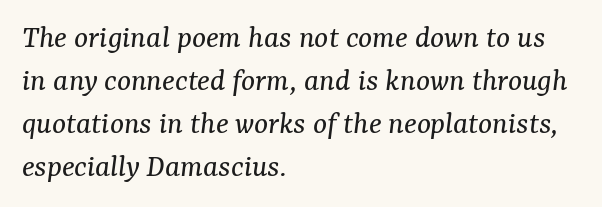
The image shows 33 px regular-weight serif type, italic (leaning right); set left-aligned, normal line spacing (1.3x), normal letter spacing, not underlined; medium stroke contrast and a medium x-height.
